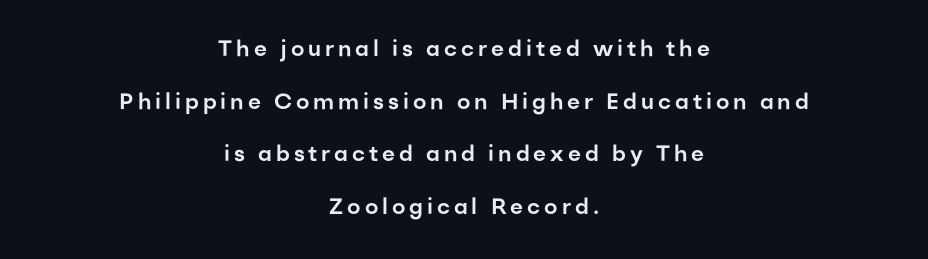
The image shows 22 px text type, upright; set centered, loose line spacing (2.39x), not underlined.
